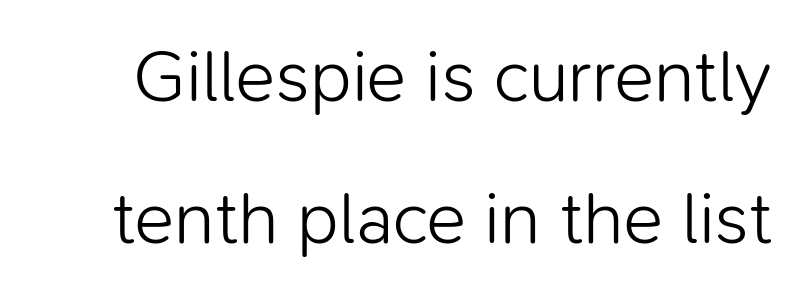
{"serif": "no", "italic": "no", "bold": "no", "weight": "light", "width": "normal", "stroke_contrast": "low", "x_height": "medium", "monospaced": "no", "underline": "no", "line_spacing": "loose", "line_spacing_ratio": 1.92, "letter_spacing": "normal", "letter_spacing_em": 0.0, "glyph_px": 74}
